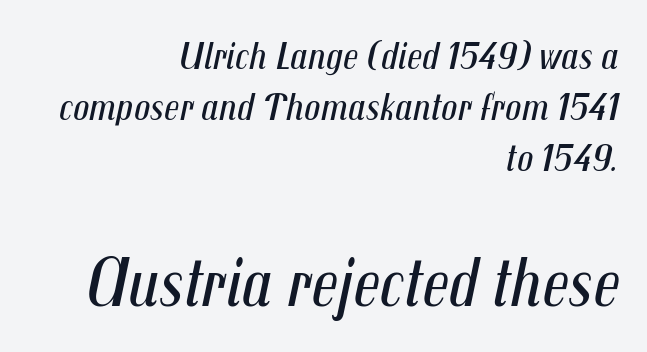
{"italic": "yes", "lean": "right", "slant_degrees": 12, "bold": "no", "weight": "regular", "width": "condensed", "stroke_contrast": "medium", "x_height": "medium", "monospaced": "no", "underline": "no", "align": "right", "line_spacing": "normal", "line_spacing_ratio": 1.27, "letter_spacing": "normal", "letter_spacing_em": 0.0, "larger_block": "second", "size_ratio": 1.75, "glyph_px": 70}
